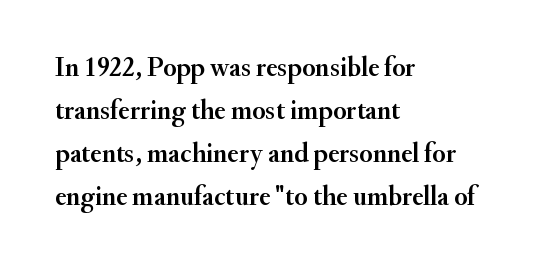
The image shows 27 px text type, upright; set left-aligned, normal line spacing (1.59x), normal letter spacing, not underlined.
